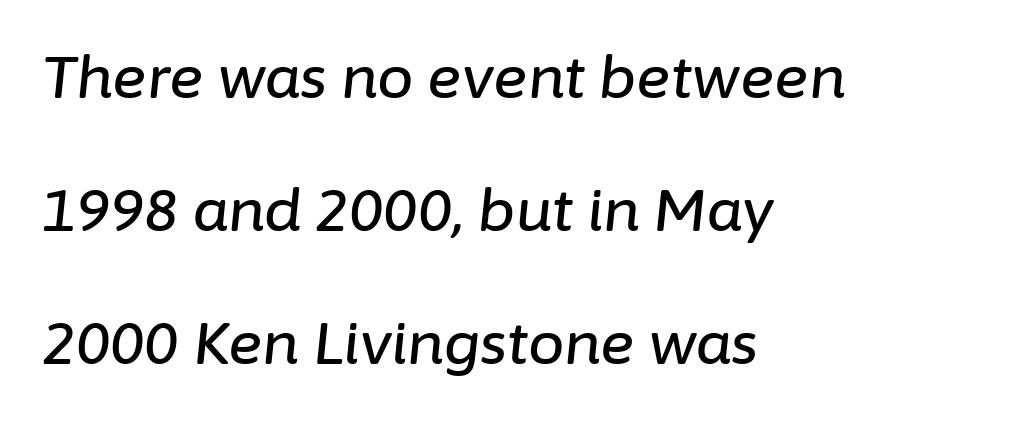
Q: Is the text italic (slanted)? A: Yes, it leans right by about 6 degrees.
Q: Is the text underlined? A: No.
Q: How is the paragraph aligned? A: Left-aligned.
Q: Is the spacing between letters normal or unusually wide? A: Normal.
Q: Is the spacing between lines tight, normal or loose? A: Loose.
Q: Width (condensed, normal, or wide)? A: Normal.
Q: Stroke contrast? A: Low.
Q: x-height? A: Medium.
Q: Monospaced? A: No.
